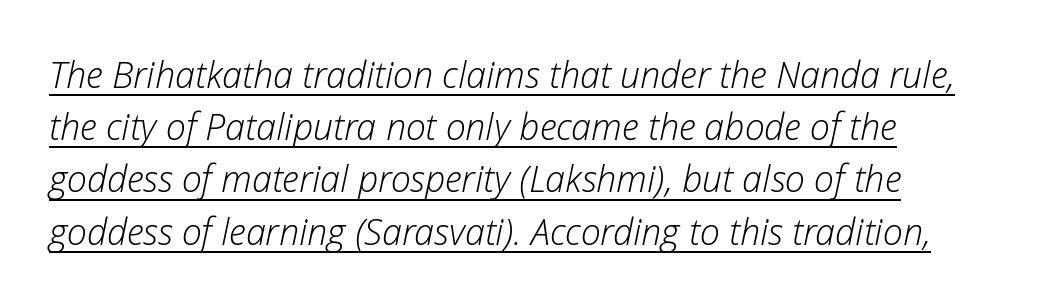
Q: Is the text bold? A: No.
Q: Is the text italic (slanted)? A: Yes, it leans right by about 12 degrees.
Q: Is the text underlined? A: Yes.
Q: How is the paragraph aligned? A: Left-aligned.
Q: Is the spacing between letters normal or unusually wide? A: Normal.
Q: Is the spacing between lines tight, normal or loose? A: Normal.
Q: Width (condensed, normal, or wide)? A: Normal.
Q: Stroke contrast? A: Low.
Q: x-height? A: Medium.
Q: Monospaced? A: No.
